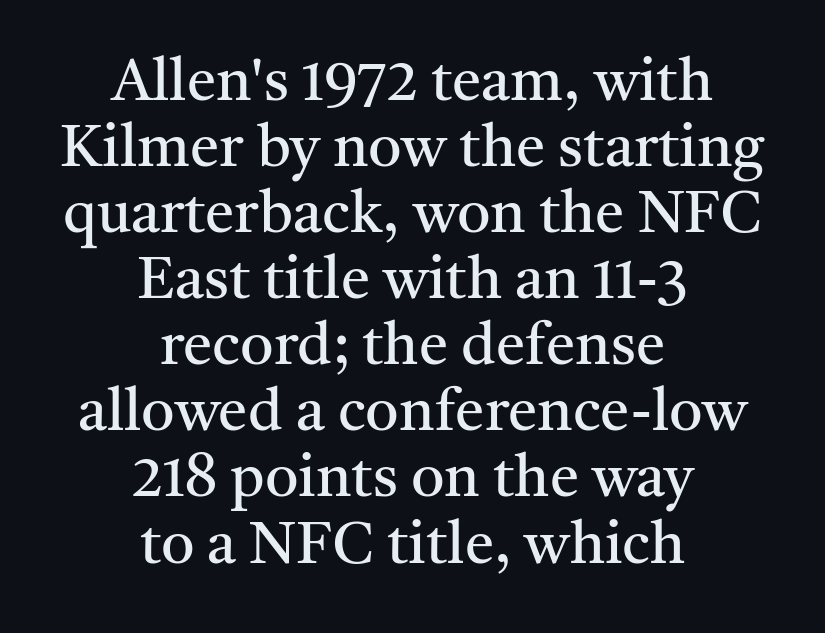
{"serif": "yes", "italic": "no", "bold": "no", "weight": "regular", "width": "normal", "stroke_contrast": "medium", "x_height": "medium", "monospaced": "no", "underline": "no", "align": "center", "line_spacing": "tight", "line_spacing_ratio": 1.12, "letter_spacing": "normal", "letter_spacing_em": 0.0, "glyph_px": 59}
